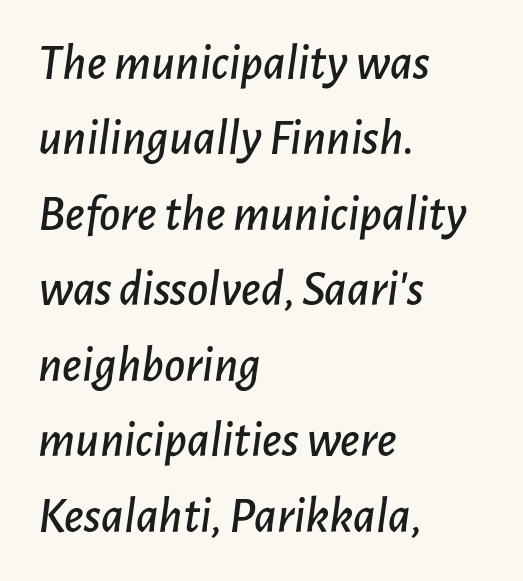
{"italic": "yes", "lean": "right", "slant_degrees": 7, "width": "normal", "stroke_contrast": "low", "x_height": "medium", "monospaced": "no", "underline": "no", "align": "left", "line_spacing": "normal", "line_spacing_ratio": 1.48, "letter_spacing": "normal", "letter_spacing_em": 0.0, "glyph_px": 51}
